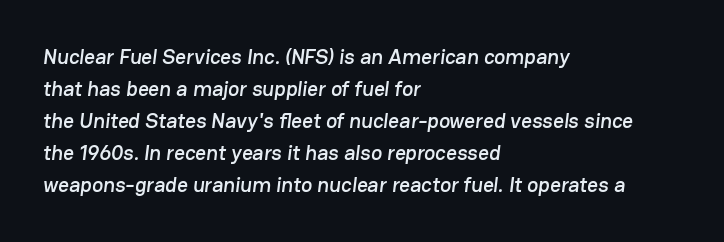
{"underline": "no", "align": "left", "line_spacing": "normal", "line_spacing_ratio": 1.52, "letter_spacing": "normal", "letter_spacing_em": 0.0, "glyph_px": 21}
